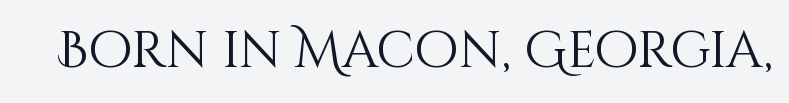
The image shows 51 px light type, upright; set normal letter spacing, not underlined; medium stroke contrast and a large x-height.
